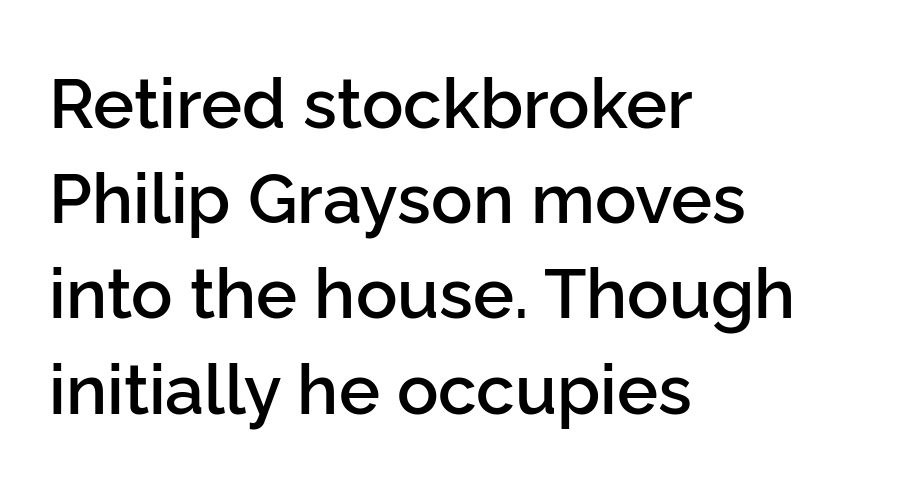
{"serif": "no", "italic": "no", "bold": "semi", "weight": "semibold", "width": "normal", "stroke_contrast": "low", "x_height": "medium", "monospaced": "no", "underline": "no", "align": "left", "line_spacing": "normal", "line_spacing_ratio": 1.38, "letter_spacing": "normal", "letter_spacing_em": 0.0, "glyph_px": 69}
